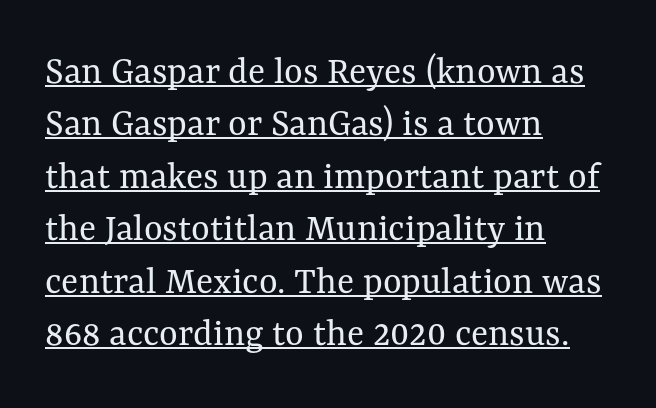
The image shows 40 px regular-weight type, upright; set left-aligned, normal line spacing (1.31x), normal letter spacing, underlined; medium stroke contrast and a medium x-height.
